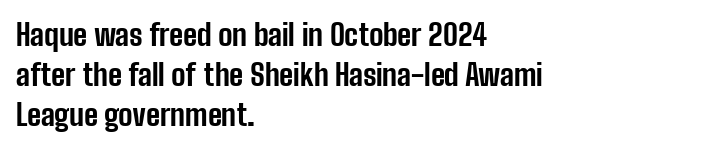
Q: Is the text bold? A: Yes.
Q: Is the text italic (slanted)? A: No, it is upright.
Q: Is the typeface a serif or a sans-serif typeface? A: Sans-serif.
Q: Is the text underlined? A: No.
Q: How is the paragraph aligned? A: Left-aligned.
Q: Is the spacing between letters normal or unusually wide? A: Normal.
Q: Is the spacing between lines tight, normal or loose? A: Normal.
Q: Width (condensed, normal, or wide)? A: Condensed.
Q: Stroke contrast? A: Low.
Q: x-height? A: Medium.
Q: Monospaced? A: No.
